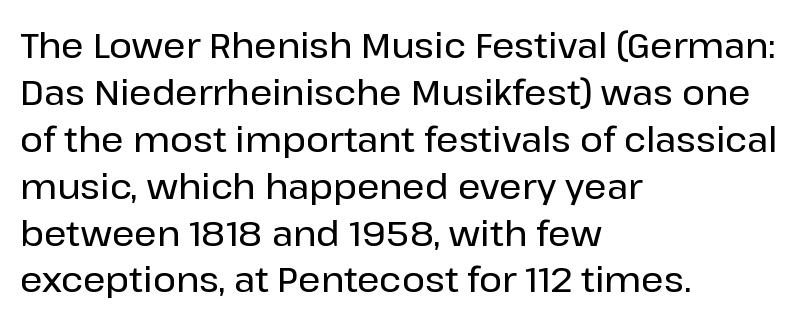
{"serif": "no", "italic": "no", "width": "normal", "stroke_contrast": "low", "x_height": "medium", "monospaced": "no", "underline": "no", "align": "left", "line_spacing": "normal", "line_spacing_ratio": 1.34, "letter_spacing": "normal", "letter_spacing_em": 0.0, "glyph_px": 35}
